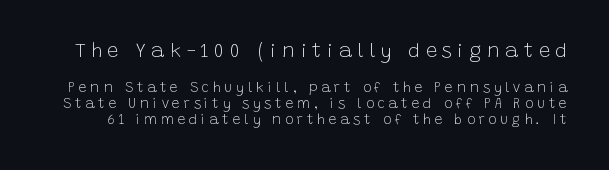
The image shows 20 px text type, upright; set tight line spacing (1.14x), unusually wide letter spacing (+0.27 em), not underlined; the first (top) block is 1.43x larger.
